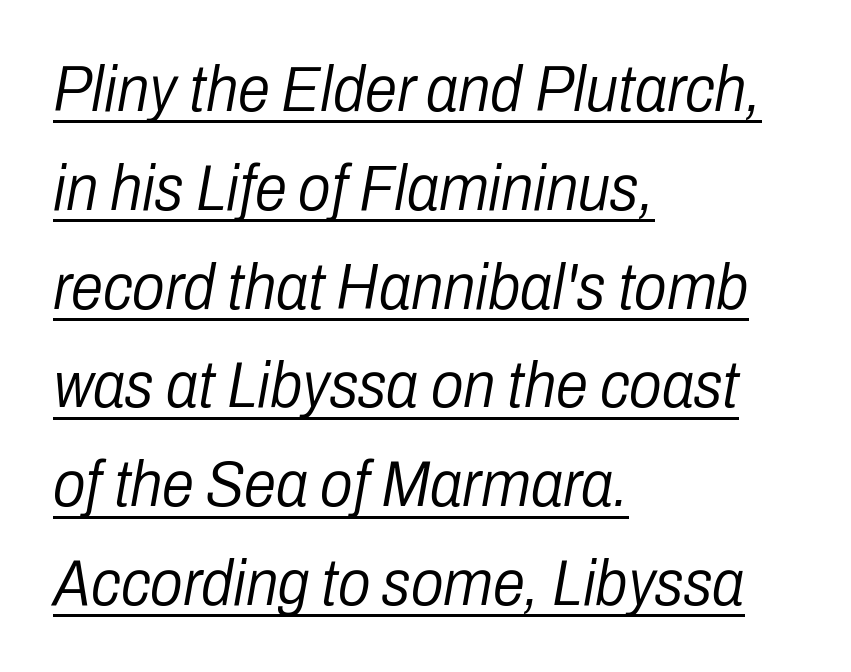
Do the characters align in a grid? No, the font is proportional. Whoever set this chose a conventional vertical rhythm. Tracking here is standard; glyphs follow each other at the usual distance. Typeset ragged right — the left edge is the straight one. This is oblique type, the kind used for emphasis or titles.
